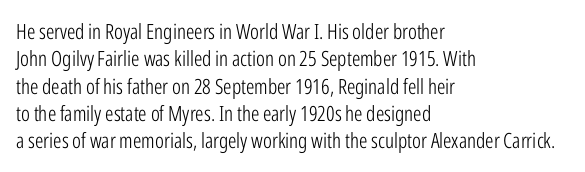
Q: Is the text bold? A: No.
Q: Is the text italic (slanted)? A: No, it is upright.
Q: Is the text underlined? A: No.
Q: How is the paragraph aligned? A: Left-aligned.
Q: Is the spacing between letters normal or unusually wide? A: Normal.
Q: Is the spacing between lines tight, normal or loose? A: Normal.
